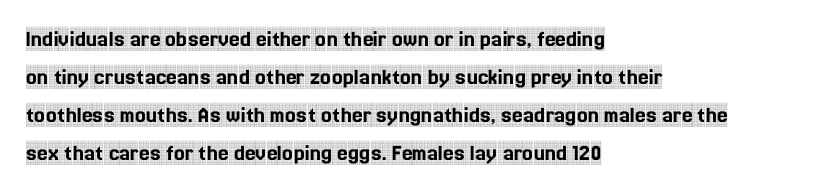
A normal amount of white space separates one row of letters from the next. In terms of letterspacing, this is plain default setting. Quick note: not italic, upright. Only glyphs here, with clear space below each row. Horizontally, the lines are justified to the leading edge only.
